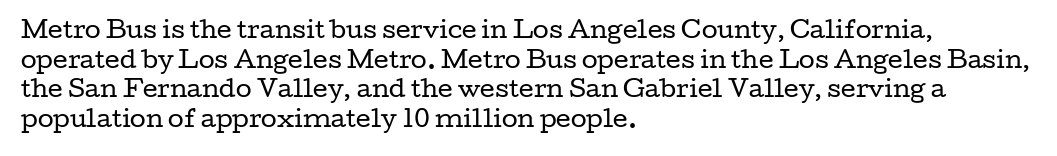
{"italic": "no", "bold": "no", "underline": "no", "align": "left", "line_spacing": "normal", "line_spacing_ratio": 1.29, "letter_spacing": "normal", "letter_spacing_em": 0.0, "glyph_px": 23}
